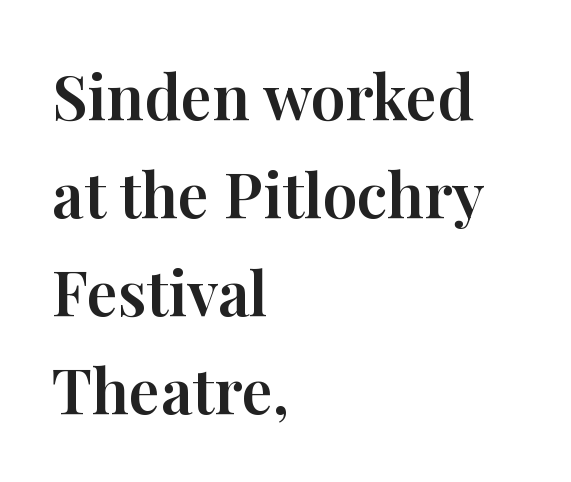
{"serif": "yes", "italic": "no", "width": "normal", "stroke_contrast": "high", "x_height": "medium", "monospaced": "no", "underline": "no", "align": "left", "line_spacing": "normal", "line_spacing_ratio": 1.58, "letter_spacing": "normal", "letter_spacing_em": 0.0, "glyph_px": 62}
